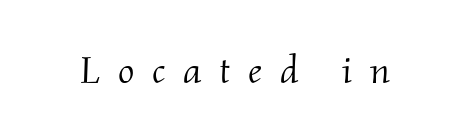
Q: Is the text bold? A: No.
Q: Is the text italic (slanted)? A: Yes, it leans right by about 2 degrees.
Q: Is the typeface a serif or a sans-serif typeface? A: Serif.
Q: Is the text underlined? A: No.
Q: Is the spacing between letters normal or unusually wide? A: Unusually wide.
Q: Width (condensed, normal, or wide)? A: Normal.
Q: Stroke contrast? A: Medium.
Q: x-height? A: Small.
Q: Monospaced? A: No.
